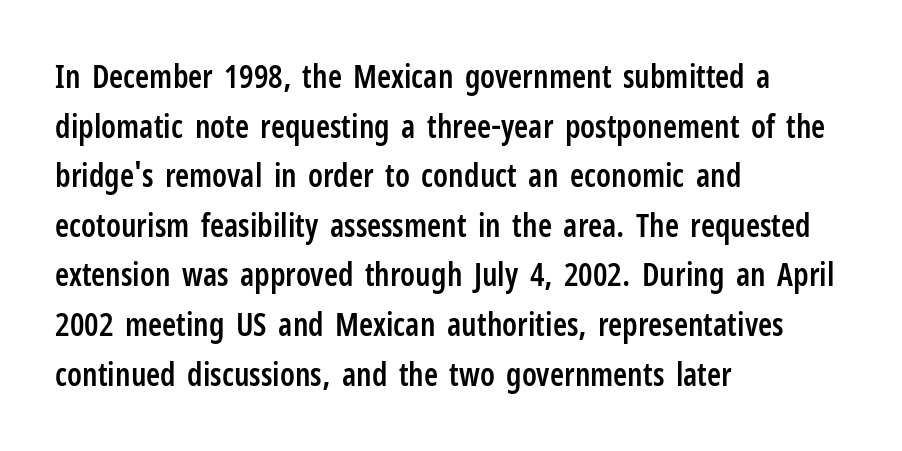
Q: Is the text bold? A: Semi-bold.
Q: Is the text italic (slanted)? A: No, it is upright.
Q: Is the typeface a serif or a sans-serif typeface? A: Sans-serif.
Q: Is the text underlined? A: No.
Q: How is the paragraph aligned? A: Left-aligned.
Q: Is the spacing between letters normal or unusually wide? A: Normal.
Q: Is the spacing between lines tight, normal or loose? A: Normal.
Q: Width (condensed, normal, or wide)? A: Condensed.
Q: Stroke contrast? A: Low.
Q: x-height? A: Medium.
Q: Monospaced? A: No.
